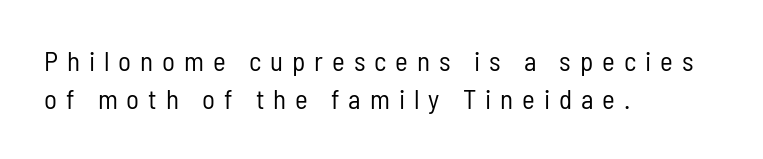
Q: Is the text bold? A: No.
Q: Is the text italic (slanted)? A: No, it is upright.
Q: Is the text underlined? A: No.
Q: How is the paragraph aligned? A: Left-aligned.
Q: Is the spacing between letters normal or unusually wide? A: Unusually wide.
Q: Is the spacing between lines tight, normal or loose? A: Normal.
